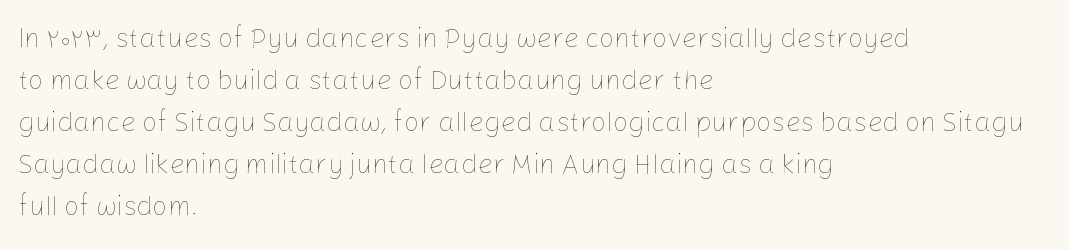
The image shows 27 px text type, upright; set left-aligned, normal line spacing (1.56x), normal letter spacing, not underlined.
